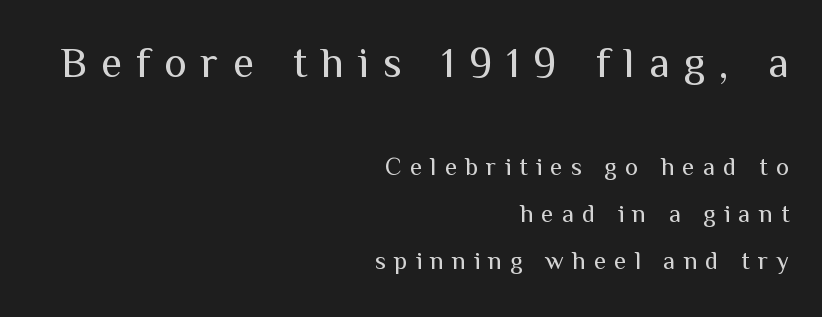
{"serif": "no", "italic": "no", "bold": "no", "weight": "regular", "width": "normal", "stroke_contrast": "medium", "x_height": "medium", "monospaced": "no", "underline": "no", "align": "right", "line_spacing_ratio": 1.89, "letter_spacing": "wide", "letter_spacing_em": 0.33, "larger_block": "first", "size_ratio": 1.72, "glyph_px": 43}
